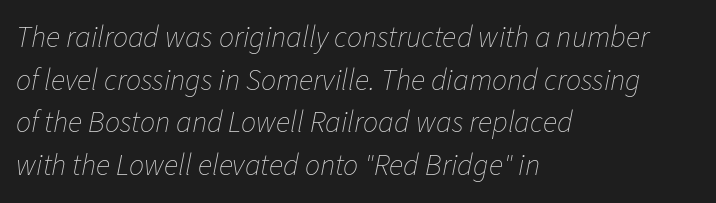
Default kerning and tracking; the words read as compact shapes. Left-aligned paragraph, ragged on the right. Is this a fixed-width face? No — the glyphs have proportional, varying widths. Lines of text with bare space underneath. Weight: in the light-to-regular range. An italicized treatment has been applied to the whole sample.
